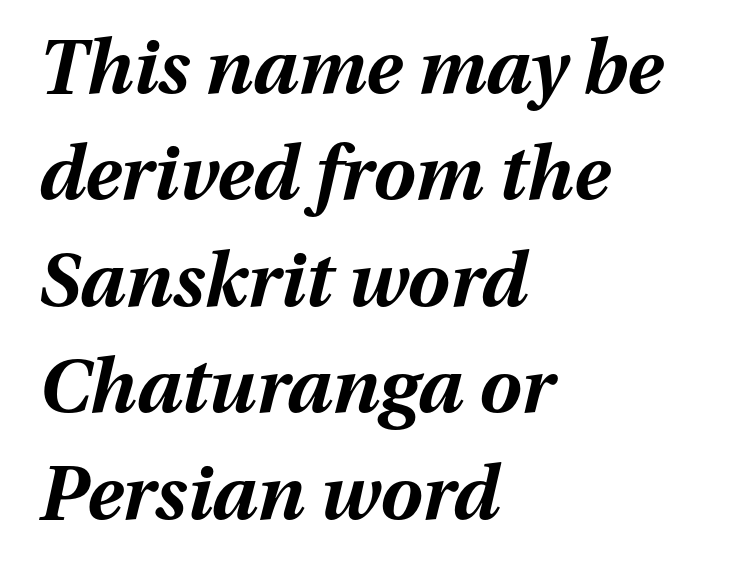
{"italic": "yes", "lean": "right", "slant_degrees": 13, "bold": "yes", "weight": "bold", "width": "normal", "stroke_contrast": "medium", "x_height": "medium", "monospaced": "no", "underline": "no", "align": "left", "line_spacing": "normal", "line_spacing_ratio": 1.42, "letter_spacing": "normal", "letter_spacing_em": 0.0, "glyph_px": 75}
